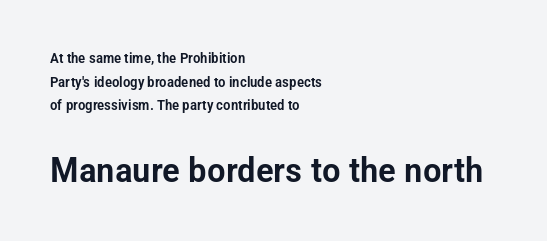
Q: Is the text italic (slanted)? A: No, it is upright.
Q: Is the typeface a serif or a sans-serif typeface? A: Sans-serif.
Q: Is the text underlined? A: No.
Q: How is the paragraph aligned? A: Left-aligned.
Q: Is the spacing between letters normal or unusually wide? A: Normal.
Q: Is the spacing between lines tight, normal or loose? A: Normal.
Q: Which block of text is set in a larger size, the first (top) or the second (bottom)? A: The second (bottom) one.
Q: Width (condensed, normal, or wide)? A: Condensed.
Q: Stroke contrast? A: Low.
Q: x-height? A: Medium.
Q: Monospaced? A: No.
